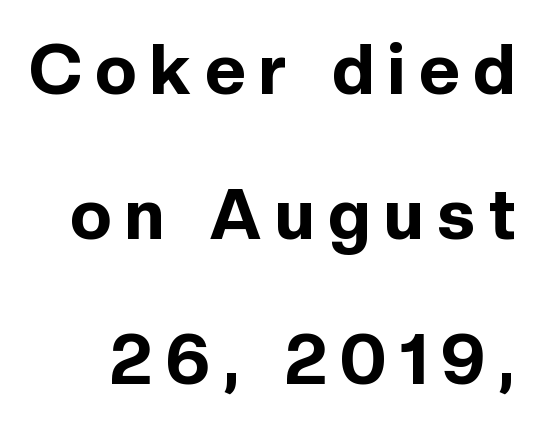
{"serif": "no", "italic": "no", "bold": "yes", "weight": "bold", "width": "normal", "x_height": "medium", "monospaced": "no", "underline": "no", "line_spacing": "loose", "line_spacing_ratio": 2.07, "letter_spacing": "wide", "letter_spacing_em": 0.2, "glyph_px": 70}
